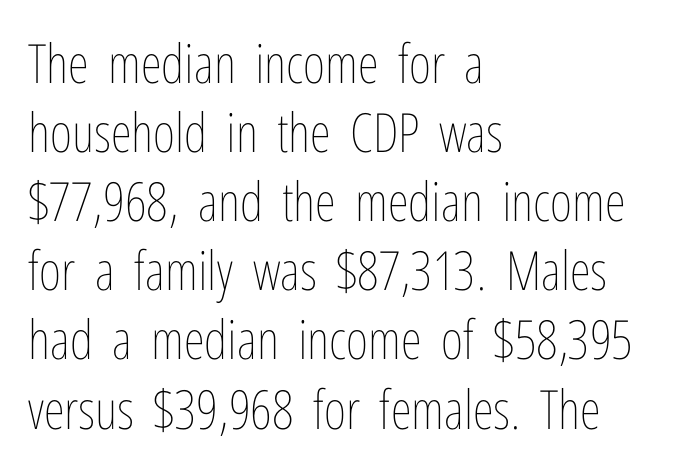
Q: Is the text bold? A: No.
Q: Is the text italic (slanted)? A: No, it is upright.
Q: Is the text underlined? A: No.
Q: How is the paragraph aligned? A: Left-aligned.
Q: Is the spacing between letters normal or unusually wide? A: Normal.
Q: Is the spacing between lines tight, normal or loose? A: Normal.
Q: Width (condensed, normal, or wide)? A: Condensed.
Q: Stroke contrast? A: Low.
Q: x-height? A: Medium.
Q: Monospaced? A: No.
